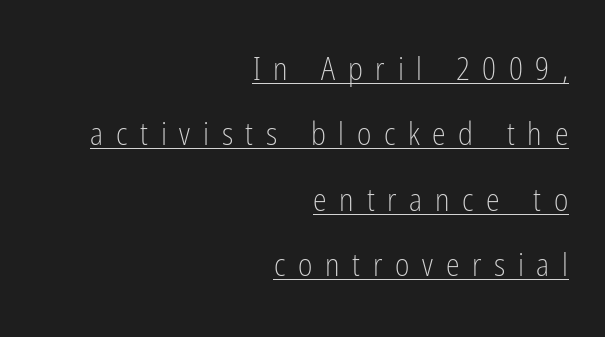
Q: Is the text bold? A: No.
Q: Is the text italic (slanted)? A: No, it is upright.
Q: Is the typeface a serif or a sans-serif typeface? A: Sans-serif.
Q: Is the text underlined? A: Yes.
Q: How is the paragraph aligned? A: Right-aligned.
Q: Is the spacing between letters normal or unusually wide? A: Unusually wide.
Q: Is the spacing between lines tight, normal or loose? A: Loose.
Q: Width (condensed, normal, or wide)? A: Condensed.
Q: Stroke contrast? A: Low.
Q: x-height? A: Medium.
Q: Monospaced? A: No.
